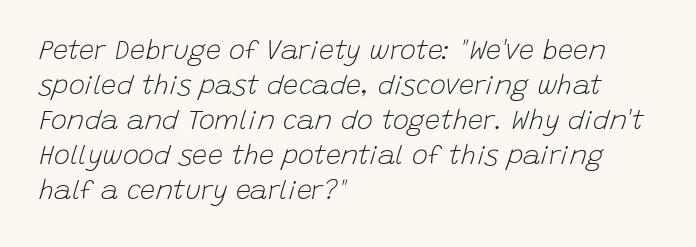
The image shows 27 px text type, italic (leaning right); set left-aligned, normal line spacing (1.3x), normal letter spacing, not underlined.
